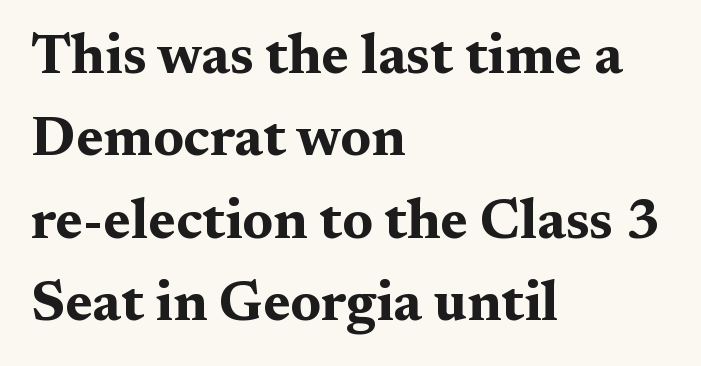
Q: Is the text bold? A: Yes.
Q: Is the text italic (slanted)? A: No, it is upright.
Q: Is the typeface a serif or a sans-serif typeface? A: Serif.
Q: Is the text underlined? A: No.
Q: How is the paragraph aligned? A: Left-aligned.
Q: Is the spacing between letters normal or unusually wide? A: Normal.
Q: Is the spacing between lines tight, normal or loose? A: Normal.
Q: Width (condensed, normal, or wide)? A: Wide.
Q: Stroke contrast? A: Medium.
Q: x-height? A: Medium.
Q: Monospaced? A: No.
